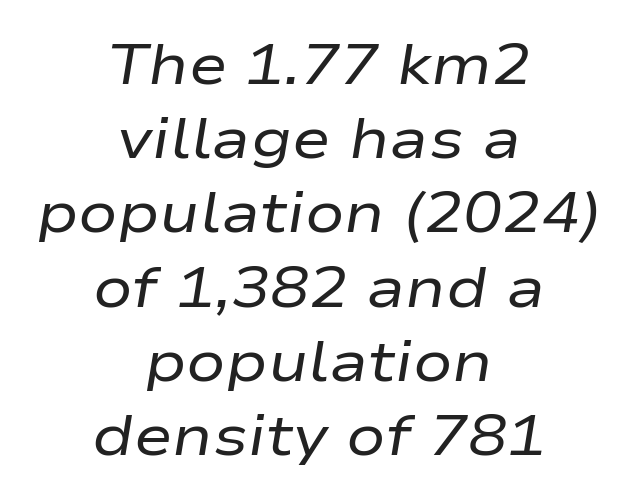
The image shows 58 px regular-weight, wide type, italic (leaning right); set centered, normal line spacing (1.28x), normal letter spacing, not underlined; low stroke contrast and a medium x-height.
